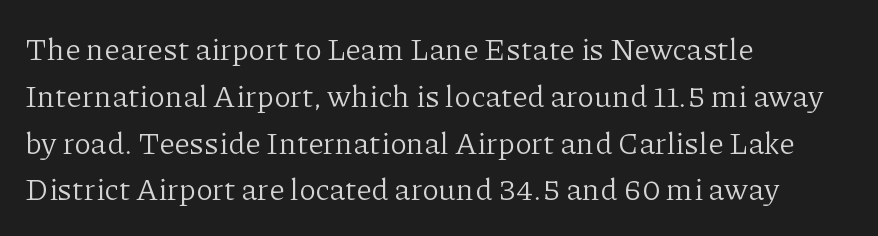
Q: Is the text bold? A: No.
Q: Is the text italic (slanted)? A: No, it is upright.
Q: Is the typeface a serif or a sans-serif typeface? A: Serif.
Q: Is the text underlined? A: No.
Q: How is the paragraph aligned? A: Left-aligned.
Q: Is the spacing between letters normal or unusually wide? A: Normal.
Q: Is the spacing between lines tight, normal or loose? A: Normal.
Q: Width (condensed, normal, or wide)? A: Normal.
Q: Stroke contrast? A: Low.
Q: x-height? A: Medium.
Q: Monospaced? A: No.
